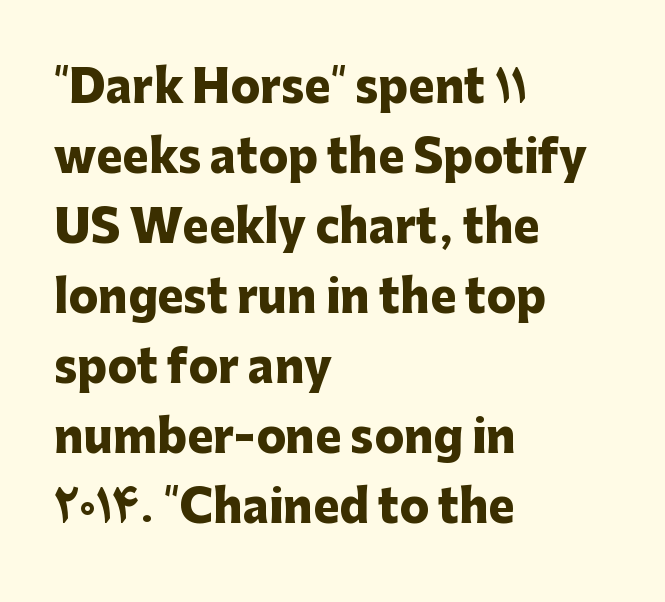
The image shows 44 px heavy sans-serif type, upright; set left-aligned, normal line spacing (1.59x), normal letter spacing, not underlined; low stroke contrast and a medium x-height.
